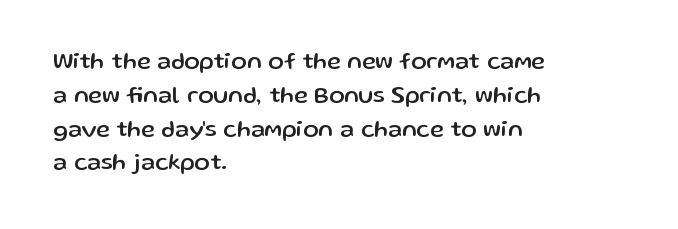
The image shows 23 px text type, upright; set left-aligned, normal line spacing (1.47x), normal letter spacing, not underlined.
